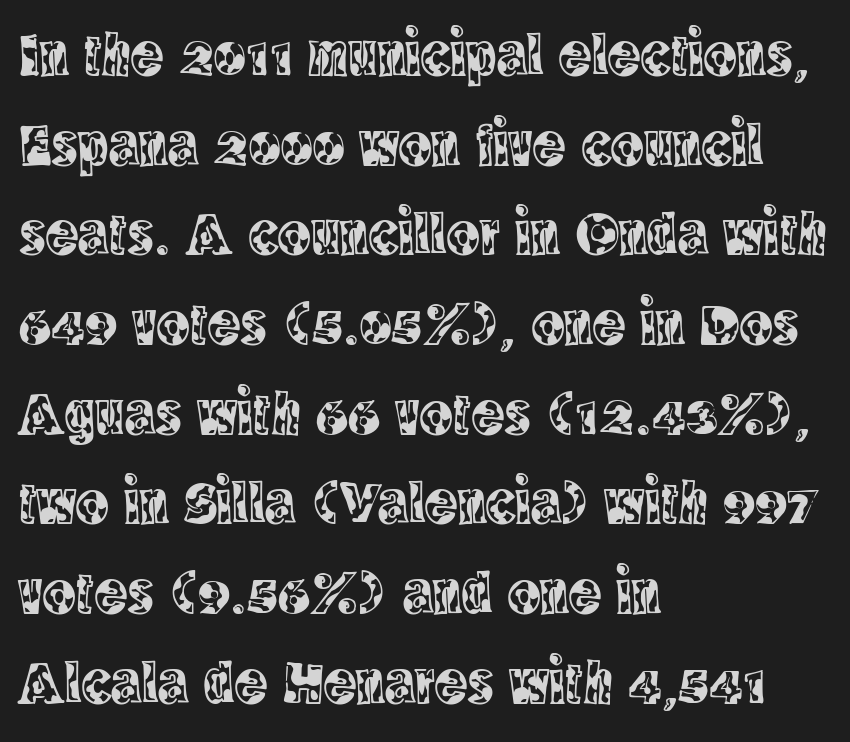
Look at the bottom of the vertical strokes: they flare into serifs here. The leading is moderate, giving the passage an even texture. Spacing verdict: proportional, widths tailored to each character. Line beginnings align vertically; line endings do not. Designer's note — italics off, roman on.
